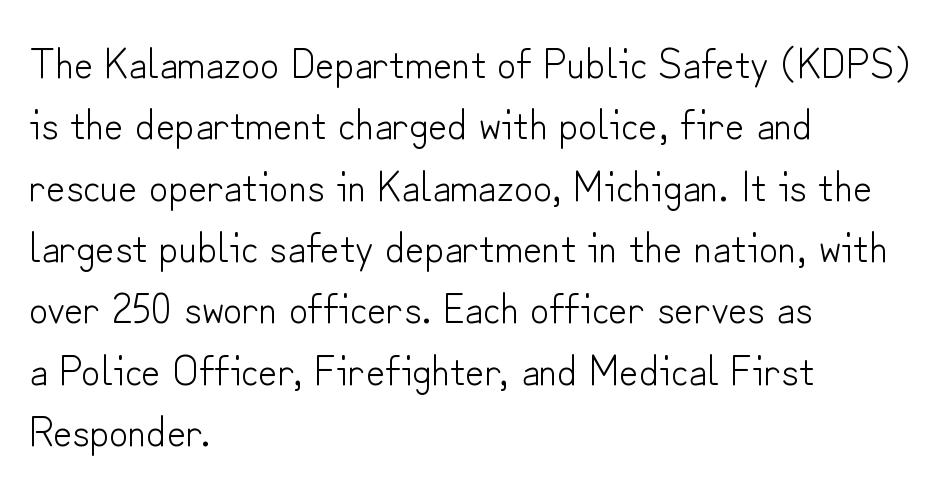
Q: Is the text bold? A: No.
Q: Is the text italic (slanted)? A: No, it is upright.
Q: Is the typeface a serif or a sans-serif typeface? A: Sans-serif.
Q: Is the text underlined? A: No.
Q: How is the paragraph aligned? A: Left-aligned.
Q: Is the spacing between letters normal or unusually wide? A: Normal.
Q: Is the spacing between lines tight, normal or loose? A: Normal.
Q: Width (condensed, normal, or wide)? A: Normal.
Q: Stroke contrast? A: Low.
Q: x-height? A: Small.
Q: Monospaced? A: No.
